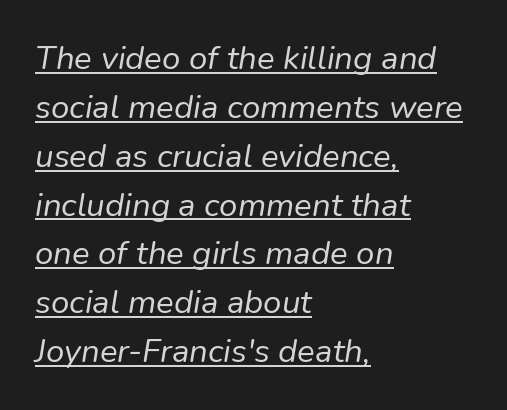
{"italic": "yes", "lean": "right", "slant_degrees": 9, "bold": "no", "weight": "regular", "width": "normal", "stroke_contrast": "low", "x_height": "medium", "monospaced": "no", "underline": "yes", "align": "left", "line_spacing": "normal", "line_spacing_ratio": 1.48, "letter_spacing": "normal", "letter_spacing_em": 0.0, "glyph_px": 33}
